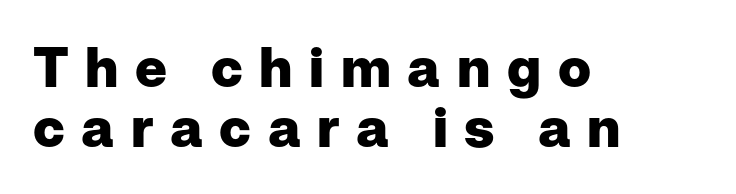
The image shows 55 px heavy sans-serif type, upright; set left-aligned, tight line spacing (1.09x), unusually wide letter spacing (+0.3 em), not underlined; low stroke contrast and a medium x-height.
